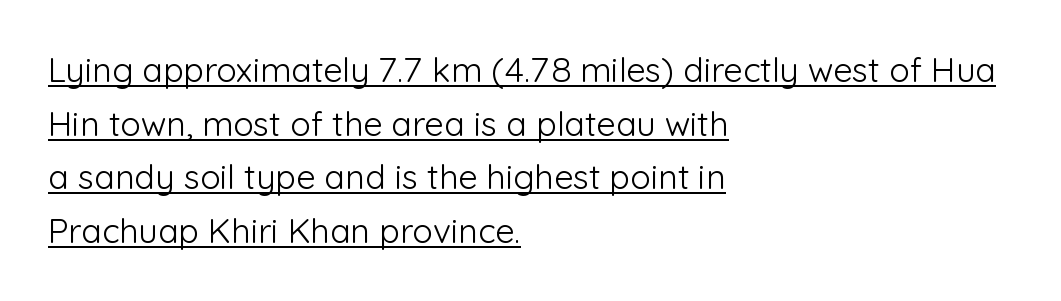
Each word holds together tightly as a unit, with standard inter-letter gaps. Spacing verdict: proportional, widths tailored to each character. Horizontally, the lines are justified to the leading edge only. Each new line begins a customary step beneath the previous one.
